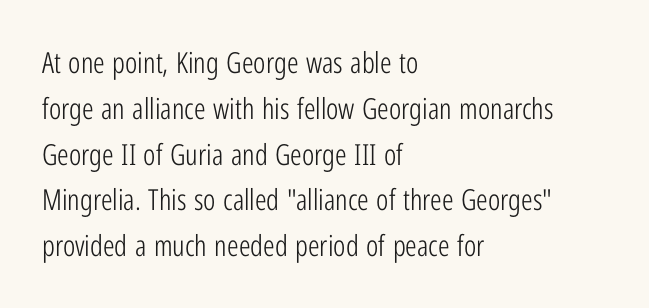
The image shows 29 px light, condensed sans-serif type, upright; set left-aligned, normal line spacing (1.58x), normal letter spacing, not underlined; low stroke contrast and a medium x-height.
